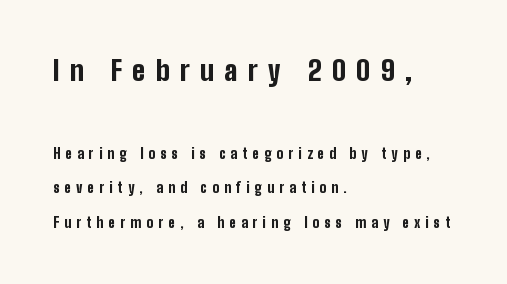
Q: Is the text bold? A: Yes.
Q: Is the text italic (slanted)? A: No, it is upright.
Q: Is the typeface a serif or a sans-serif typeface? A: Sans-serif.
Q: Is the text underlined? A: No.
Q: How is the paragraph aligned? A: Left-aligned.
Q: Is the spacing between letters normal or unusually wide? A: Unusually wide.
Q: Is the spacing between lines tight, normal or loose? A: Loose.
Q: Which block of text is set in a larger size, the first (top) or the second (bottom)? A: The first (top) one.
Q: Width (condensed, normal, or wide)? A: Condensed.
Q: Stroke contrast? A: Low.
Q: x-height? A: Medium.
Q: Monospaced? A: No.
